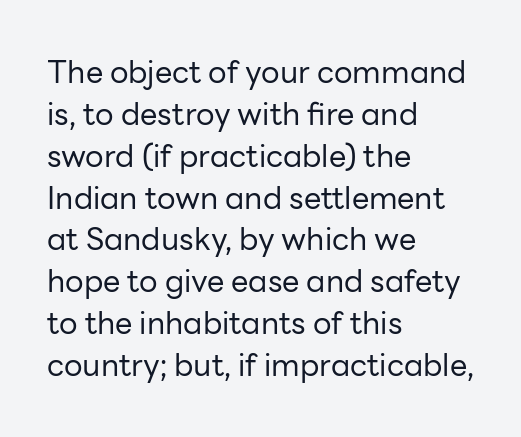
{"serif": "no", "italic": "no", "bold": "no", "weight": "regular", "width": "normal", "stroke_contrast": "low", "x_height": "medium", "monospaced": "no", "underline": "no", "align": "left", "line_spacing": "normal", "line_spacing_ratio": 1.35, "letter_spacing": "normal", "letter_spacing_em": 0.0, "glyph_px": 31}
